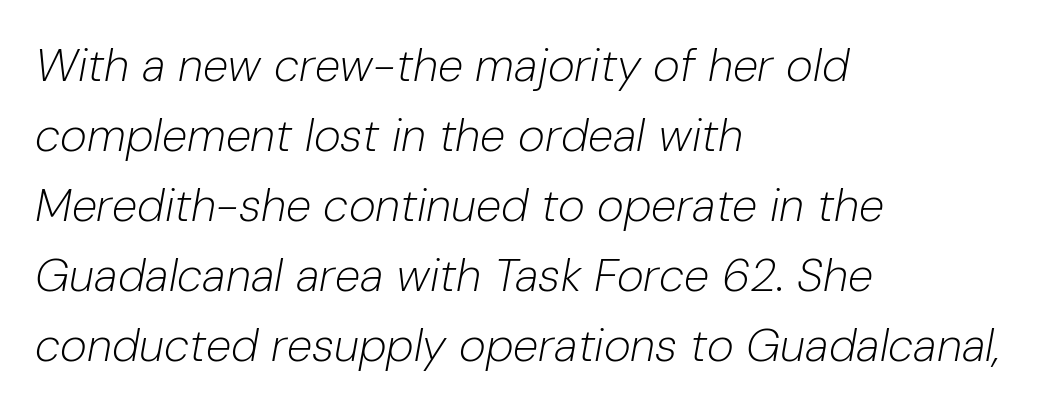
This sample keeps an unexceptional amount of space between lines. The font sits on the lighter half of the weight spectrum, regular included. A typesetter would call this zero additional tracking. The letters are slanted; this is an italic face. Descenders hang freely into open space. Is the block centered? No — it sits flush against the left margin.
